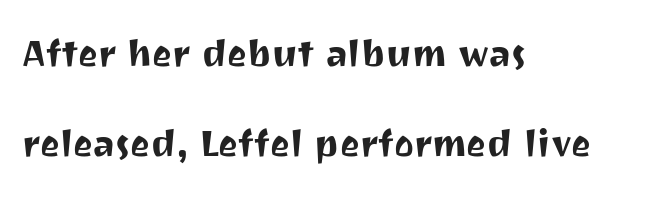
Q: Is the text italic (slanted)? A: No, it is upright.
Q: Is the typeface a serif or a sans-serif typeface? A: Sans-serif.
Q: Is the text underlined? A: No.
Q: How is the paragraph aligned? A: Left-aligned.
Q: Is the spacing between letters normal or unusually wide? A: Normal.
Q: Is the spacing between lines tight, normal or loose? A: Loose.
Q: Width (condensed, normal, or wide)? A: Normal.
Q: Stroke contrast? A: Medium.
Q: x-height? A: Medium.
Q: Monospaced? A: No.
